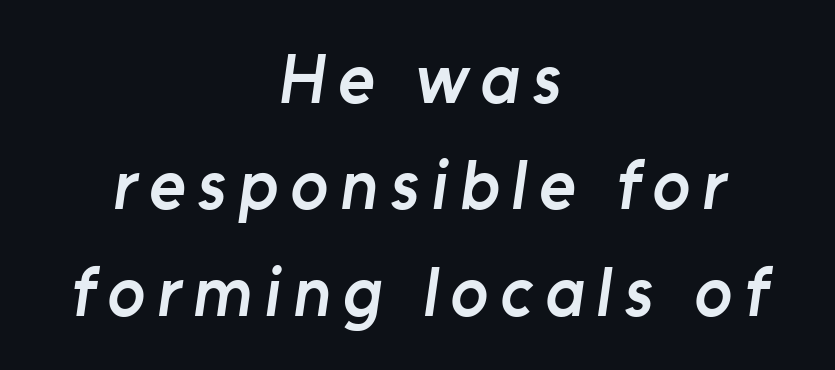
Q: Is the text bold? A: Semi-bold.
Q: Is the typeface a serif or a sans-serif typeface? A: Sans-serif.
Q: Is the text underlined? A: No.
Q: How is the paragraph aligned? A: Centered.
Q: Is the spacing between lines tight, normal or loose? A: Normal.
Q: Width (condensed, normal, or wide)? A: Normal.
Q: Stroke contrast? A: Low.
Q: x-height? A: Medium.
Q: Monospaced? A: No.
